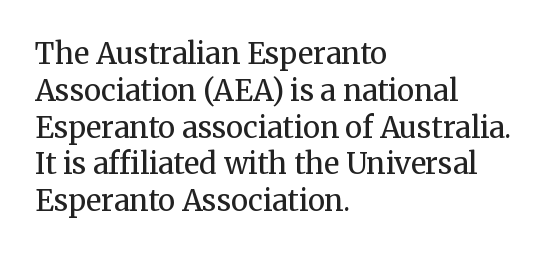
The image shows 29 px regular-weight serif type, upright; set left-aligned, normal line spacing (1.27x), normal letter spacing, not underlined; medium stroke contrast and a medium x-height.
